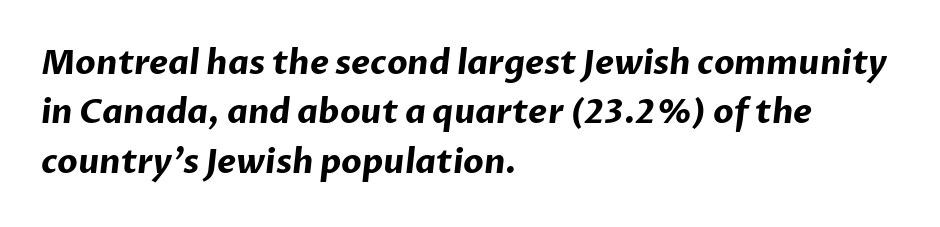
The image shows 33 px bold sans-serif type; set left-aligned, normal line spacing (1.5x), normal letter spacing, not underlined; low stroke contrast and a medium x-height.
